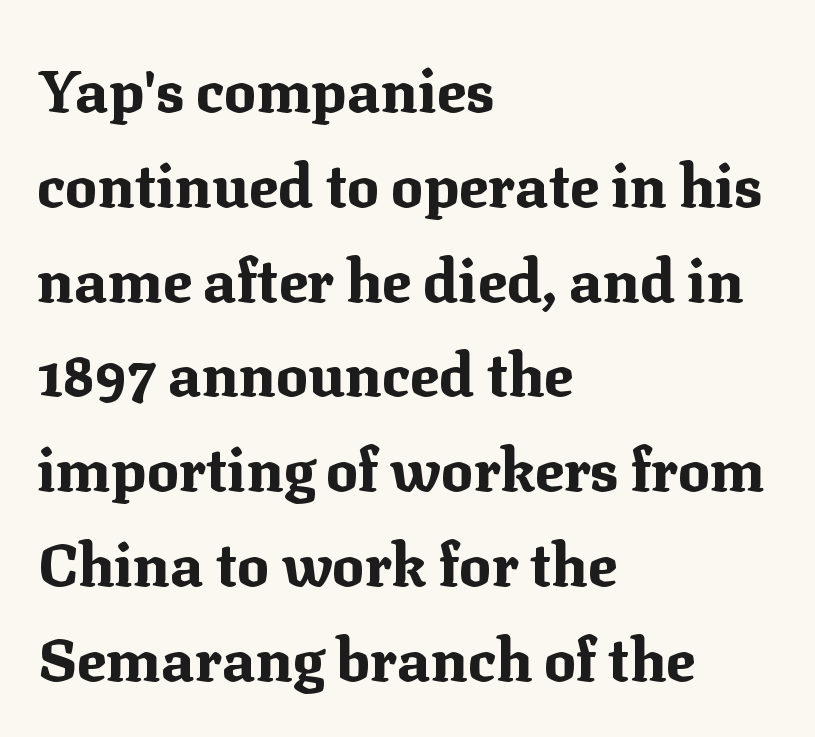
The image shows 60 px bold serif type, upright; set left-aligned, normal line spacing (1.58x), normal letter spacing, not underlined; medium stroke contrast and a medium x-height.
